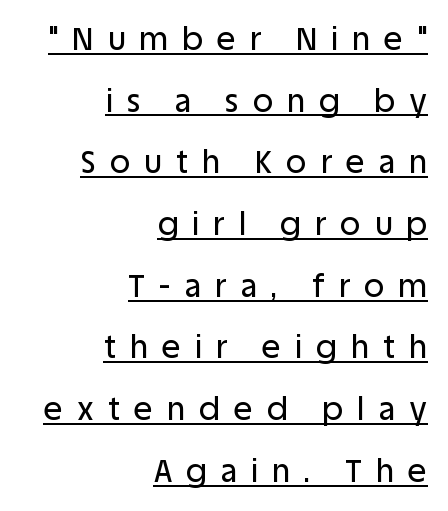
Q: Is the text italic (slanted)? A: No, it is upright.
Q: Is the typeface a serif or a sans-serif typeface? A: Sans-serif.
Q: Is the text underlined? A: Yes.
Q: How is the paragraph aligned? A: Right-aligned.
Q: Is the spacing between letters normal or unusually wide? A: Unusually wide.
Q: Is the spacing between lines tight, normal or loose? A: Loose.
Q: Width (condensed, normal, or wide)? A: Normal.
Q: Stroke contrast? A: Low.
Q: x-height? A: Large.
Q: Monospaced? A: No.
